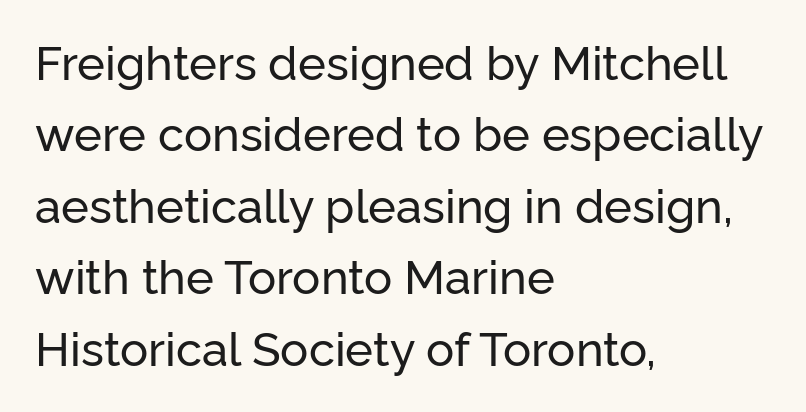
Q: Is the text italic (slanted)? A: No, it is upright.
Q: Is the typeface a serif or a sans-serif typeface? A: Sans-serif.
Q: Is the text underlined? A: No.
Q: How is the paragraph aligned? A: Left-aligned.
Q: Is the spacing between letters normal or unusually wide? A: Normal.
Q: Is the spacing between lines tight, normal or loose? A: Normal.
Q: Width (condensed, normal, or wide)? A: Normal.
Q: Stroke contrast? A: Low.
Q: x-height? A: Medium.
Q: Monospaced? A: No.
